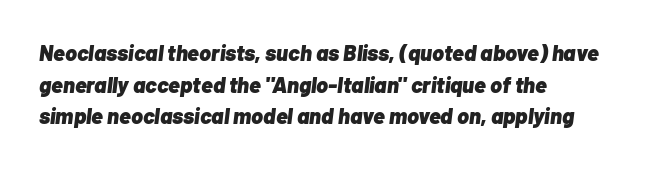
Q: Is the text bold? A: Yes.
Q: Is the text italic (slanted)? A: Yes, it leans right by about 7 degrees.
Q: Is the text underlined? A: No.
Q: How is the paragraph aligned? A: Left-aligned.
Q: Is the spacing between letters normal or unusually wide? A: Normal.
Q: Is the spacing between lines tight, normal or loose? A: Normal.
